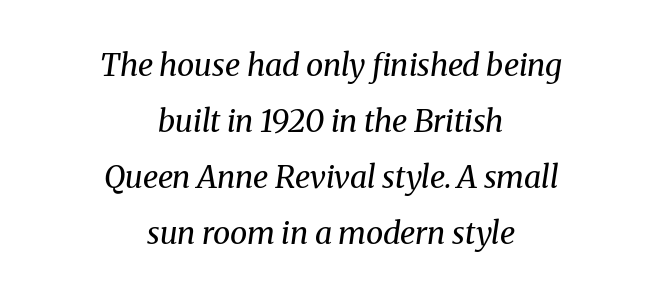
The image shows 31 px regular-weight serif type, italic (leaning right); set centered, line spacing 1.81x, normal letter spacing, not underlined; medium stroke contrast and a medium x-height.
